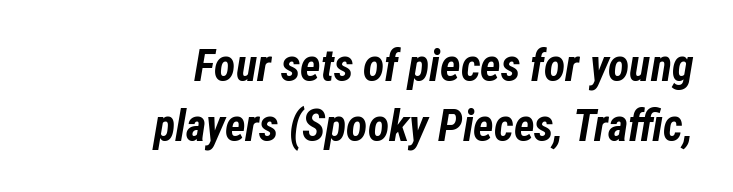
Q: Is the text bold? A: Yes.
Q: Is the text italic (slanted)? A: Yes, it leans right by about 12 degrees.
Q: Is the text underlined? A: No.
Q: How is the paragraph aligned? A: Right-aligned.
Q: Is the spacing between letters normal or unusually wide? A: Normal.
Q: Is the spacing between lines tight, normal or loose? A: Normal.
Q: Width (condensed, normal, or wide)? A: Condensed.
Q: Stroke contrast? A: Low.
Q: x-height? A: Medium.
Q: Monospaced? A: No.
